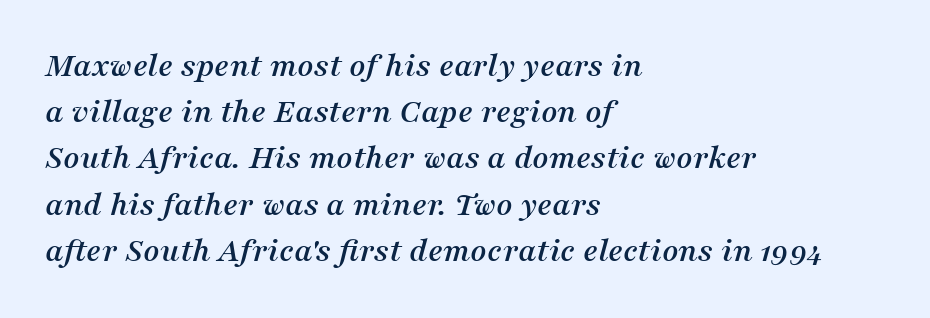
The image shows 35 px serif type, italic (leaning right); set left-aligned, normal line spacing (1.32x), normal letter spacing, not underlined; medium stroke contrast and a medium x-height.
